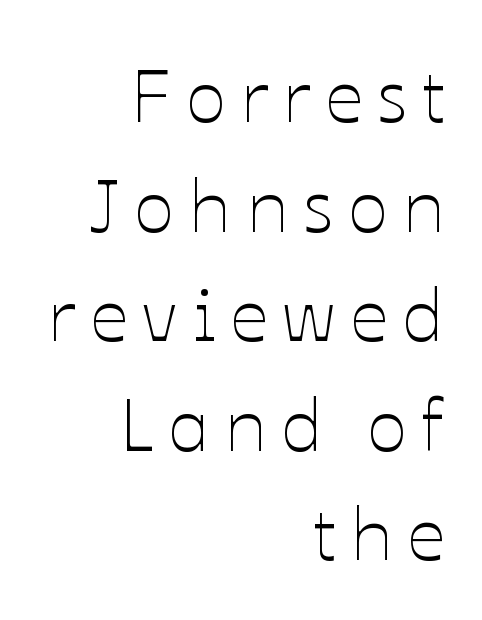
The image shows 74 px thin type, upright; set right-aligned, normal line spacing (1.48x), unusually wide letter spacing (+0.2 em), not underlined; low stroke contrast and a medium x-height.
